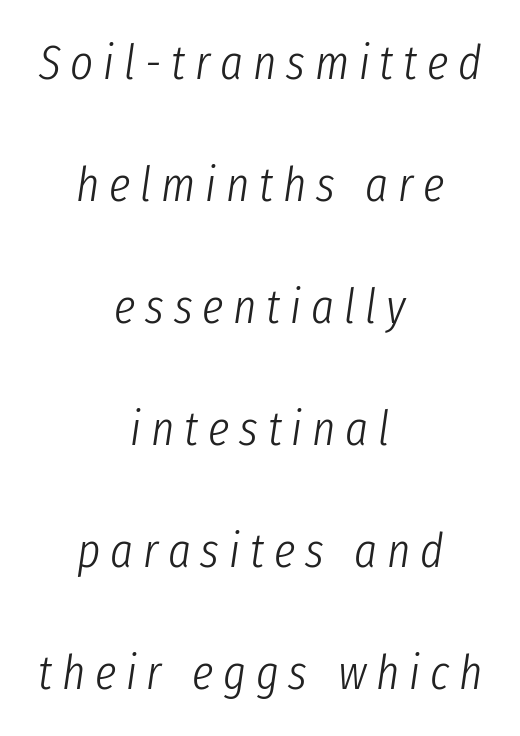
Nobody drew a line under any word here. Stems here are at most as thick as an everyday book face. Summary of vertical rhythm: relaxed, with wide interline spacing. Compared with a flush-left layout, this one balances lines on the center instead. Spacing between characters has been opened up far beyond the box default. A typesetter would call this proportional, since set widths differ per character.
